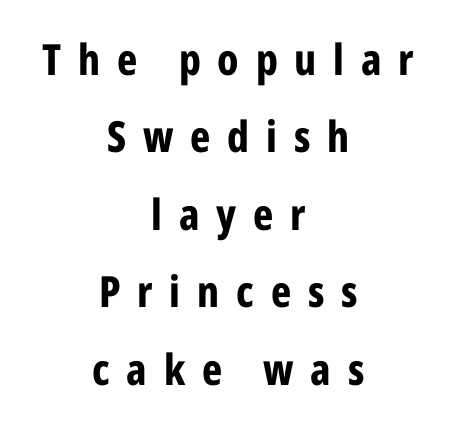
Q: Is the text bold? A: Yes.
Q: Is the text italic (slanted)? A: No, it is upright.
Q: Is the typeface a serif or a sans-serif typeface? A: Sans-serif.
Q: Is the text underlined? A: No.
Q: How is the paragraph aligned? A: Centered.
Q: Is the spacing between letters normal or unusually wide? A: Unusually wide.
Q: Width (condensed, normal, or wide)? A: Condensed.
Q: Stroke contrast? A: Low.
Q: x-height? A: Medium.
Q: Monospaced? A: No.
